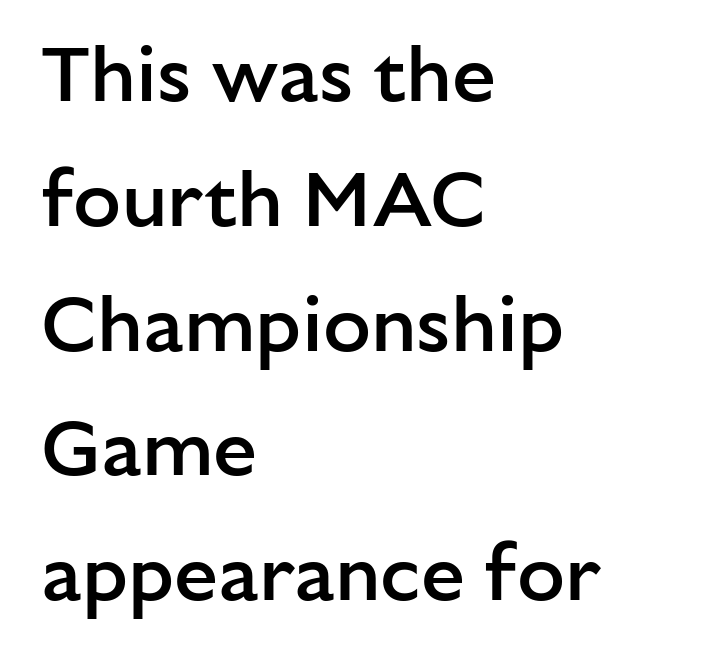
The image shows 79 px semibold sans-serif type, upright; set left-aligned, normal line spacing (1.58x), normal letter spacing, not underlined; low stroke contrast and a medium x-height.
